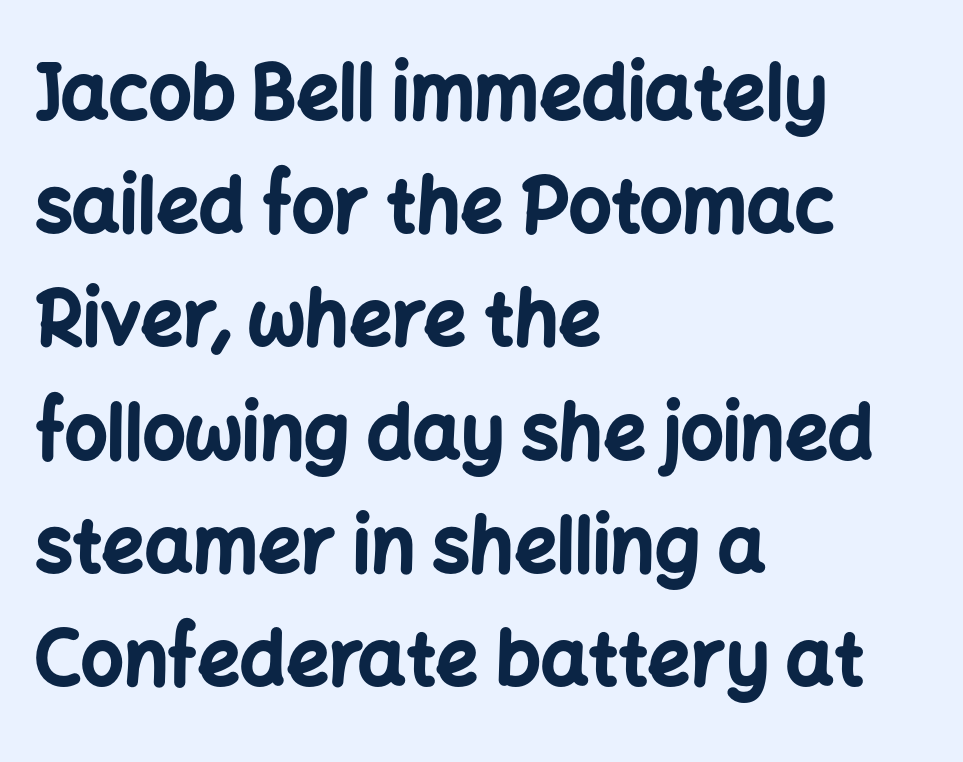
Q: Is the text bold? A: Yes.
Q: Is the text italic (slanted)? A: No, it is upright.
Q: Is the typeface a serif or a sans-serif typeface? A: Sans-serif.
Q: Is the text underlined? A: No.
Q: How is the paragraph aligned? A: Left-aligned.
Q: Is the spacing between letters normal or unusually wide? A: Normal.
Q: Is the spacing between lines tight, normal or loose? A: Normal.
Q: Width (condensed, normal, or wide)? A: Normal.
Q: Stroke contrast? A: Low.
Q: x-height? A: Medium.
Q: Monospaced? A: No.
